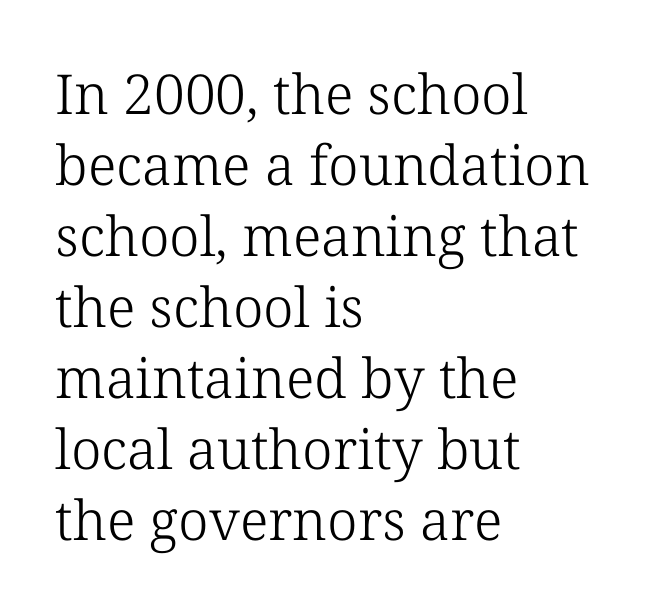
Q: Is the text bold? A: No.
Q: Is the text italic (slanted)? A: No, it is upright.
Q: Is the typeface a serif or a sans-serif typeface? A: Serif.
Q: Is the text underlined? A: No.
Q: How is the paragraph aligned? A: Left-aligned.
Q: Is the spacing between letters normal or unusually wide? A: Normal.
Q: Is the spacing between lines tight, normal or loose? A: Normal.
Q: Width (condensed, normal, or wide)? A: Normal.
Q: Stroke contrast? A: Low.
Q: x-height? A: Medium.
Q: Monospaced? A: No.
